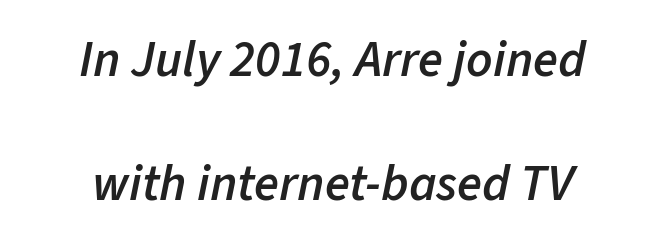
The image shows 51 px semibold type, italic (leaning right); set centered, loose line spacing (2.43x), normal letter spacing, not underlined; low stroke contrast and a medium x-height.
